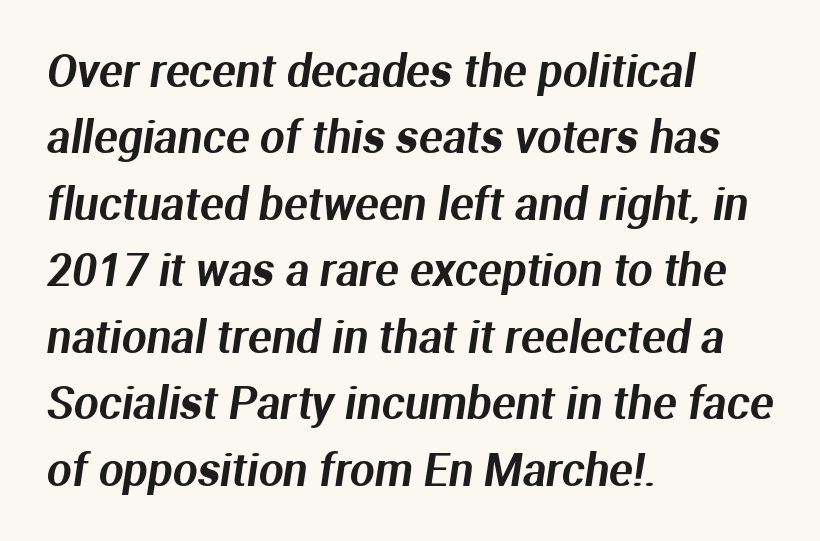
{"serif": "no", "width": "normal", "stroke_contrast": "medium", "x_height": "medium", "monospaced": "no", "underline": "no", "align": "left", "line_spacing": "normal", "line_spacing_ratio": 1.51, "letter_spacing": "normal", "letter_spacing_em": 0.0, "glyph_px": 44}
